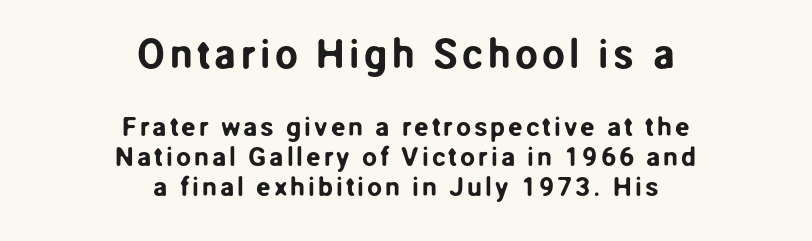
Q: Is the text italic (slanted)? A: No, it is upright.
Q: Is the typeface a serif or a sans-serif typeface? A: Sans-serif.
Q: Is the text underlined? A: No.
Q: How is the paragraph aligned? A: Centered.
Q: Is the spacing between lines tight, normal or loose? A: Tight.
Q: Which block of text is set in a larger size, the first (top) or the second (bottom)? A: The first (top) one.
Q: Width (condensed, normal, or wide)? A: Normal.
Q: Stroke contrast? A: Low.
Q: x-height? A: Medium.
Q: Monospaced? A: No.
